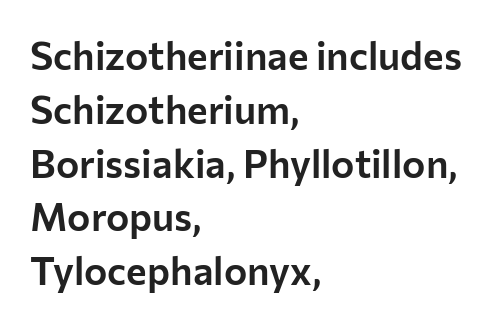
{"serif": "no", "italic": "no", "width": "normal", "stroke_contrast": "low", "x_height": "medium", "monospaced": "no", "underline": "no", "align": "left", "line_spacing": "normal", "line_spacing_ratio": 1.38, "letter_spacing": "normal", "letter_spacing_em": 0.0, "glyph_px": 39}
